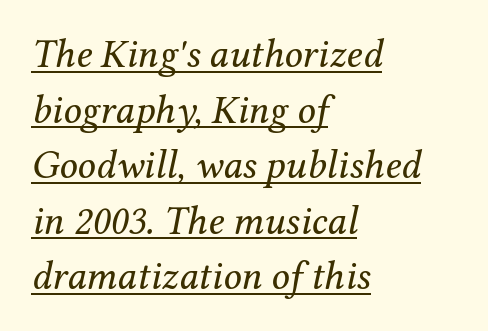
{"serif": "yes", "italic": "yes", "lean": "right", "slant_degrees": 12, "bold": "no", "weight": "regular", "width": "normal", "stroke_contrast": "medium", "x_height": "medium", "monospaced": "no", "underline": "yes", "align": "left", "line_spacing": "normal", "line_spacing_ratio": 1.39, "letter_spacing": "normal", "letter_spacing_em": 0.0, "glyph_px": 40}
